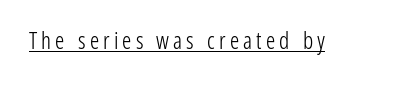
{"italic": "no", "bold": "no", "underline": "yes", "glyph_px": 23}
